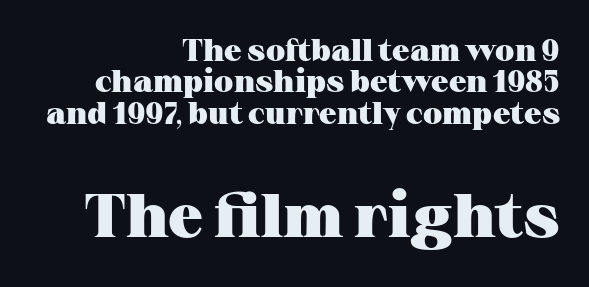
The image shows 62 px heavy, wide serif type, upright; set right-aligned, tight line spacing (1.01x), normal letter spacing, not underlined; the second (bottom) block is 2.0x larger; medium stroke contrast and a medium x-height.
